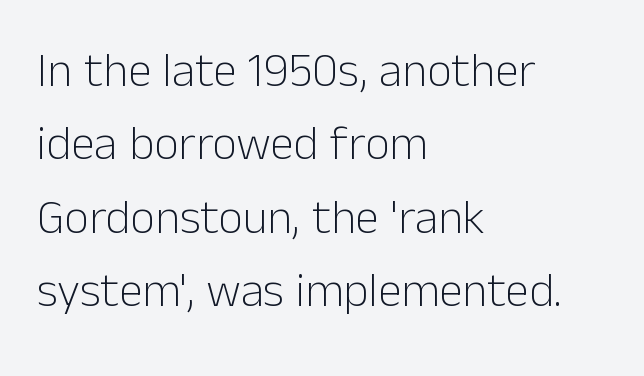
Q: Is the text bold? A: No.
Q: Is the text italic (slanted)? A: No, it is upright.
Q: Is the typeface a serif or a sans-serif typeface? A: Sans-serif.
Q: Is the text underlined? A: No.
Q: How is the paragraph aligned? A: Left-aligned.
Q: Is the spacing between letters normal or unusually wide? A: Normal.
Q: Is the spacing between lines tight, normal or loose? A: Normal.
Q: Width (condensed, normal, or wide)? A: Normal.
Q: Stroke contrast? A: Low.
Q: x-height? A: Medium.
Q: Monospaced? A: No.
